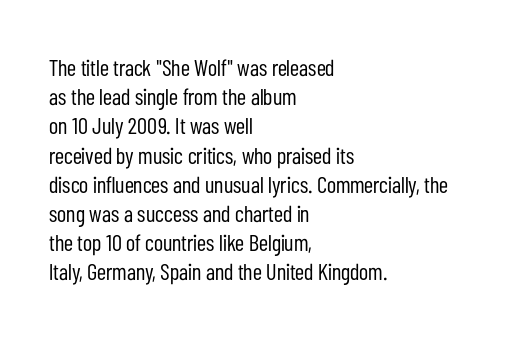
Nothing unusual about the tracking: characters are spaced as the font intends. Caption: multi-line text, flush left, ragged right. How would I describe the line gaps? Plain and ordinary. Unbolded letterforms with no extra heft.
